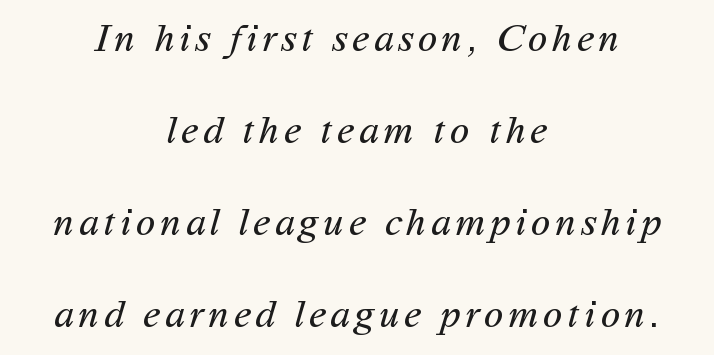
The image shows 40 px regular-weight sans-serif type; set centered, loose line spacing (2.3x), not underlined; medium stroke contrast and a medium x-height.
